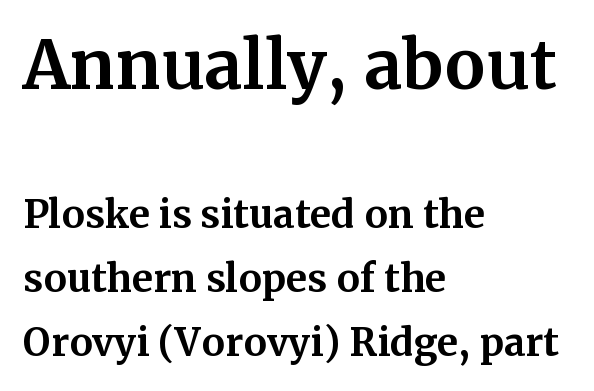
{"serif": "yes", "italic": "no", "bold": "yes", "weight": "bold", "width": "normal", "stroke_contrast": "medium", "x_height": "medium", "monospaced": "no", "underline": "no", "align": "left", "line_spacing": "normal", "line_spacing_ratio": 1.69, "letter_spacing": "normal", "letter_spacing_em": 0.0, "larger_block": "first", "size_ratio": 1.76, "glyph_px": 67}
